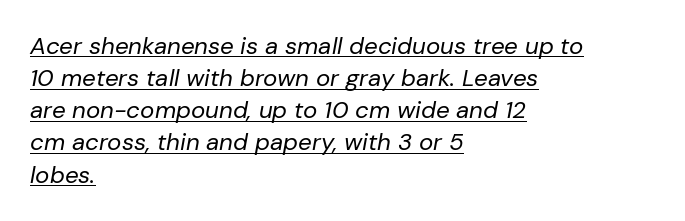
The letters look calm and open, with moderate or lighter stems. The glyphs are accompanied by a horizontal stroke just below them. The rendering applies a slant to the glyphs. Tracking here is standard; glyphs follow each other at the usual distance. The lines in this sample share a left origin and differ only in where they stop. Horizontal bands of white between lines are of average thickness.
